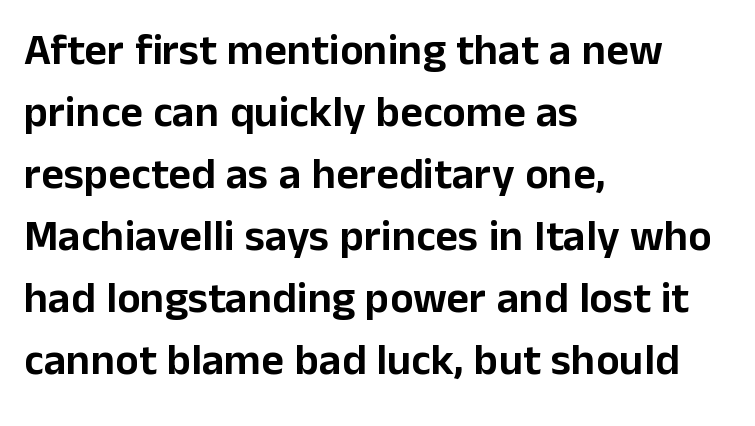
The image shows 44 px sans-serif type, upright; set left-aligned, normal line spacing (1.41x), normal letter spacing, not underlined; low stroke contrast and a medium x-height.
